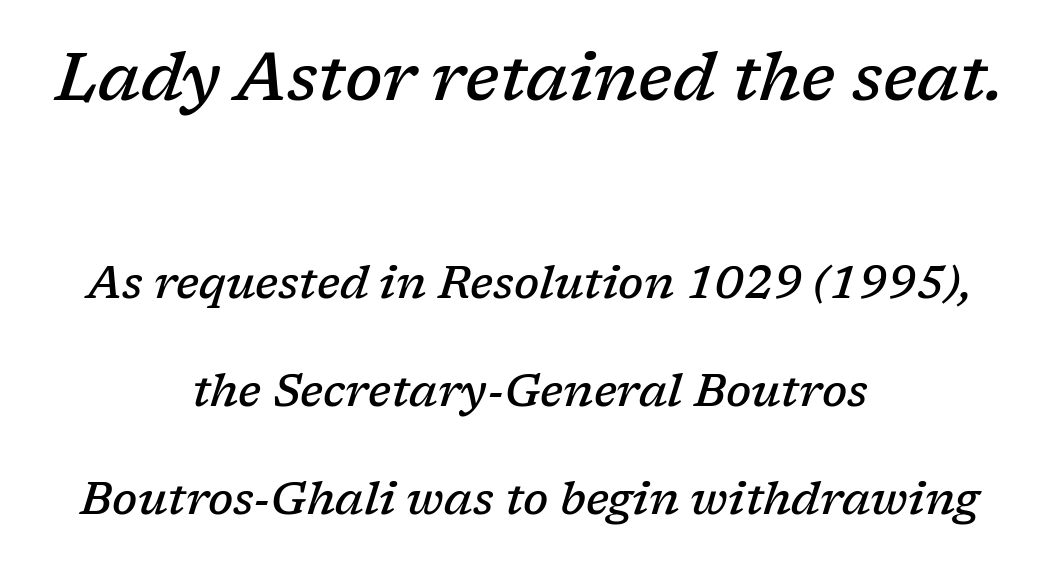
The image shows 67 px semibold serif type, italic (leaning right); set centered, loose line spacing (2.4x), normal letter spacing, not underlined; the first (top) block is 1.49x larger; low stroke contrast and a medium x-height.
